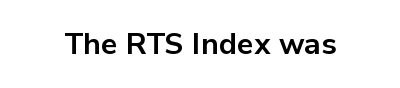
The image shows 30 px bold sans-serif type, upright; set normal letter spacing, not underlined; low stroke contrast and a medium x-height.
